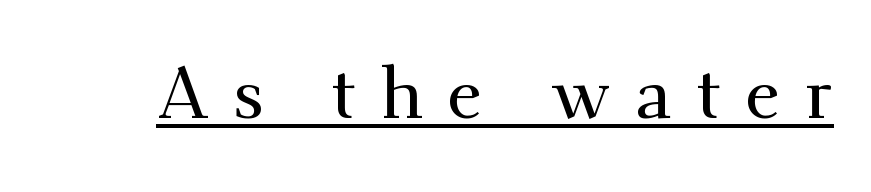
The image shows 72 px serif type, upright; set unusually wide letter spacing (+0.34 em), underlined; medium stroke contrast and a small x-height.
